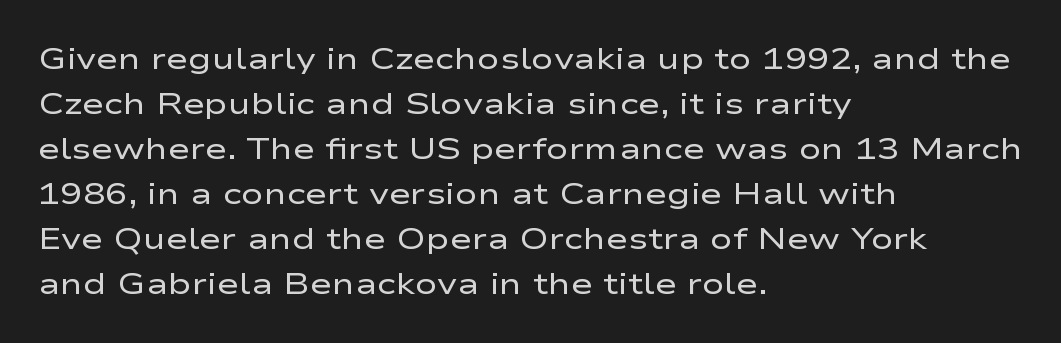
Q: Is the text bold? A: No.
Q: Is the text italic (slanted)? A: No, it is upright.
Q: Is the typeface a serif or a sans-serif typeface? A: Sans-serif.
Q: Is the text underlined? A: No.
Q: How is the paragraph aligned? A: Left-aligned.
Q: Is the spacing between letters normal or unusually wide? A: Normal.
Q: Is the spacing between lines tight, normal or loose? A: Normal.
Q: Width (condensed, normal, or wide)? A: Wide.
Q: Stroke contrast? A: Low.
Q: x-height? A: Medium.
Q: Monospaced? A: No.
